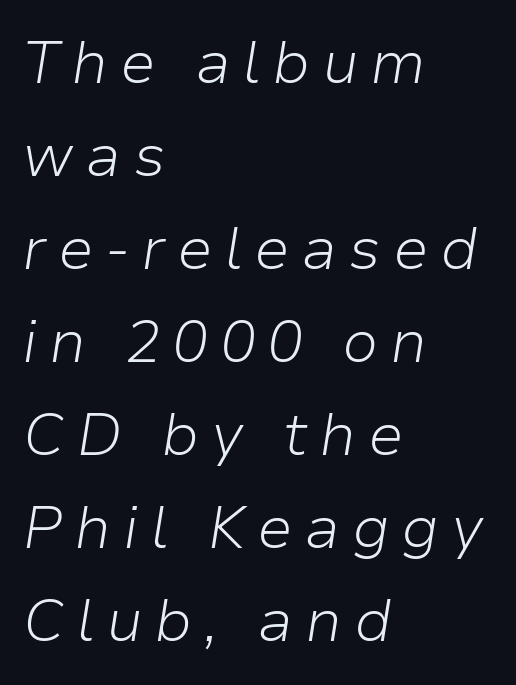
Letters rest on an invisible, unmarked baseline. Slant detected: the letters are inclined. No heavy texture on the line: the type isn't bold. This sample has the flowing, uneven cadence of proportional lettering. The space between consecutive lines is moderate. The lines are quadded left.
